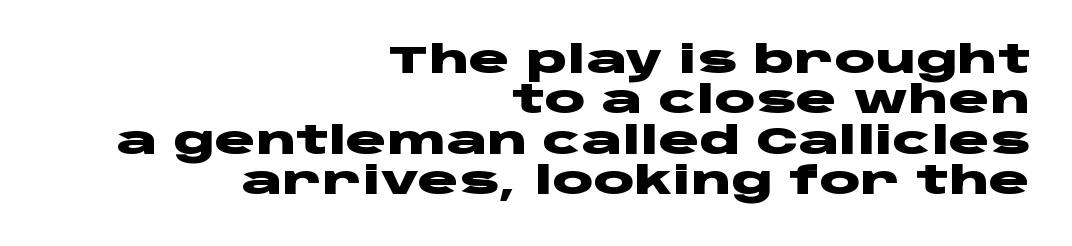
{"serif": "no", "italic": "no", "bold": "yes", "weight": "heavy", "width": "wide", "stroke_contrast": "low", "x_height": "large", "monospaced": "no", "underline": "no", "align": "right", "line_spacing": "tight", "line_spacing_ratio": 1.06, "letter_spacing": "normal", "letter_spacing_em": 0.0, "glyph_px": 38}
